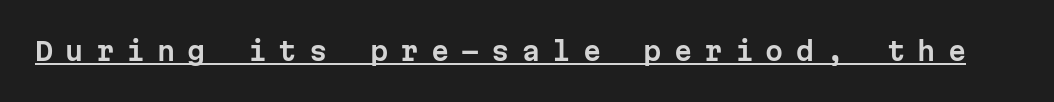
Q: Is the text italic (slanted)? A: No, it is upright.
Q: Is the text underlined? A: Yes.
Q: Is the spacing between letters normal or unusually wide? A: Unusually wide.
